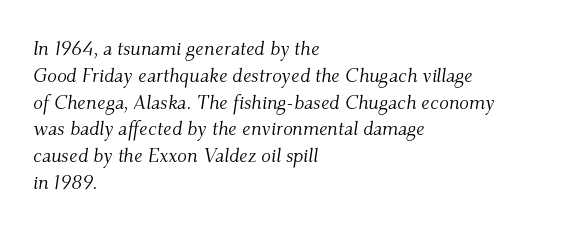
Glance below the letters and you will spot only blank space. Casual observation: everything's shoved over to the left. Look at the tracking — it's just the regular setting, nothing added. On a weight scale, this lands at 450 or below. Students, observe: this is what conventionally led text looks like.
